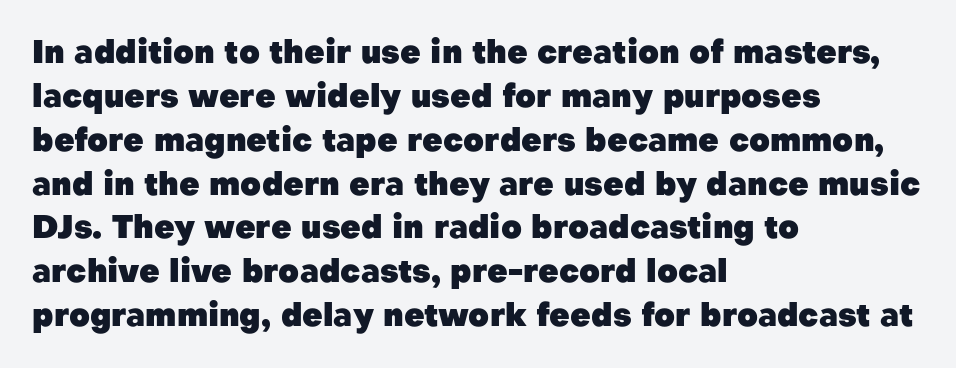
The image shows 32 px heavy sans-serif type, upright; set left-aligned, normal line spacing (1.37x), normal letter spacing, not underlined; low stroke contrast and a medium x-height.
